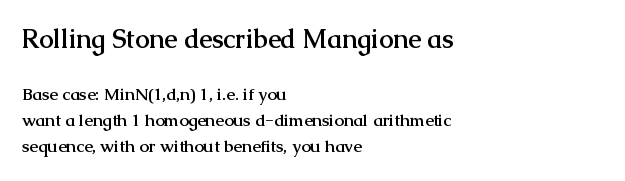
Q: Is the text bold? A: Yes.
Q: Is the text italic (slanted)? A: No, it is upright.
Q: Is the text underlined? A: No.
Q: How is the paragraph aligned? A: Left-aligned.
Q: Is the spacing between letters normal or unusually wide? A: Normal.
Q: Is the spacing between lines tight, normal or loose? A: Normal.
Q: Which block of text is set in a larger size, the first (top) or the second (bottom)? A: The first (top) one.
